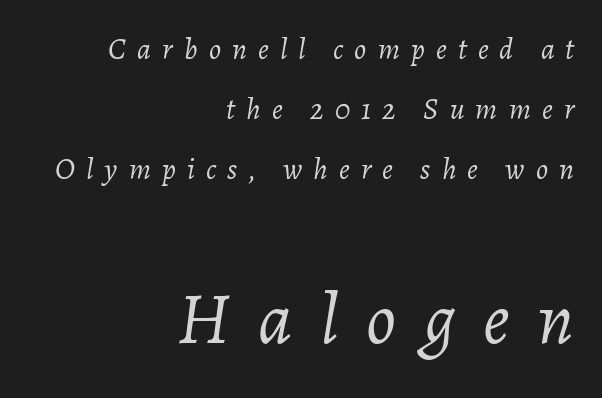
The image shows 74 px light type, italic (leaning right); set right-aligned, loose line spacing (2.0x), unusually wide letter spacing (+0.37 em), not underlined; the second (bottom) block is 2.47x larger; low stroke contrast and a medium x-height.
